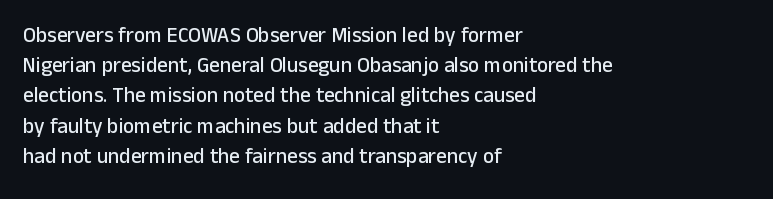
{"italic": "no", "underline": "no", "align": "left", "line_spacing": "normal", "line_spacing_ratio": 1.44, "letter_spacing": "normal", "letter_spacing_em": 0.0, "glyph_px": 21}
